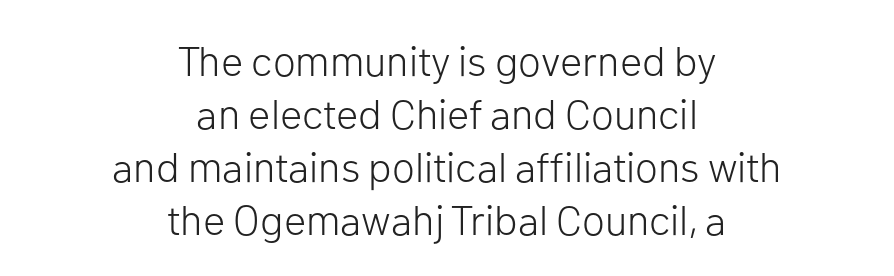
How would I describe the line gaps? Plain and ordinary. The lettering stays uniformly vertical, giving the passage a roman look. Inter-character spacing is left at the font's built-in metrics. Short and long lines alike share a common midpoint. This sample has the flowing, uneven cadence of proportional lettering.
